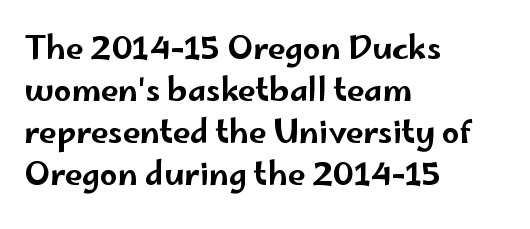
Standard letterfit; no display-style spreading of the glyphs. Does the lettering tilt? It doesn't — this is upright. The words here are not underlined. Which margin do the lines hug? The left one — the right edge is uneven.
